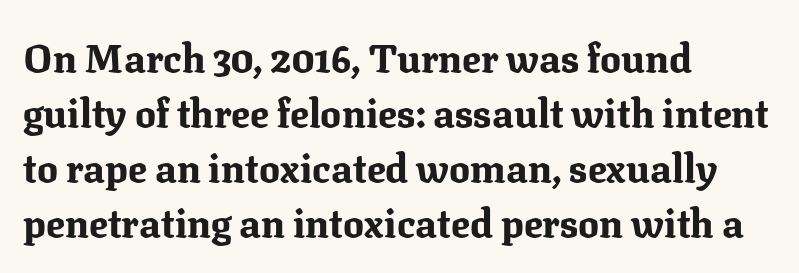
{"serif": "yes", "italic": "no", "bold": "yes", "weight": "bold", "width": "normal", "stroke_contrast": "medium", "x_height": "medium", "monospaced": "no", "underline": "no", "align": "left", "line_spacing": "normal", "line_spacing_ratio": 1.41, "letter_spacing": "normal", "letter_spacing_em": 0.0, "glyph_px": 39}
